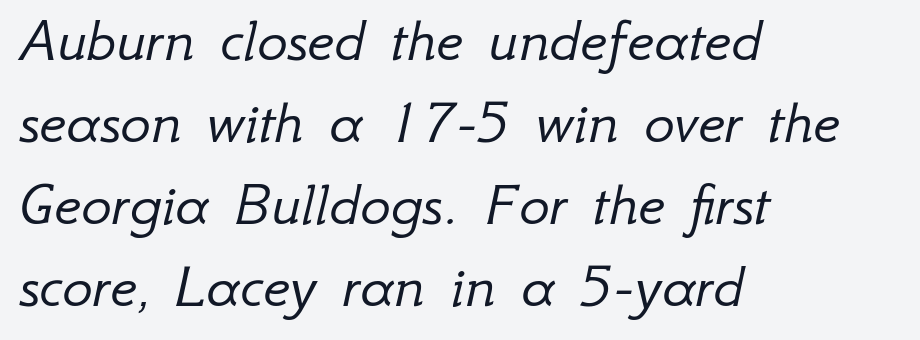
This sample uses an oblique cut, with every glyph tilted off the vertical. No chunkiness to these letters — they're not bold. Rule under the text: the space is simply empty. Does the copy run flush right? No — it runs flush left. The space between consecutive lines is moderate. Characters follow at the spacing the type designer built in.
